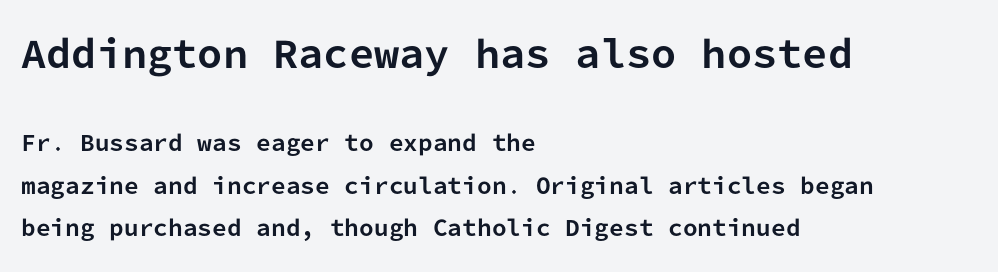
{"serif": "no", "italic": "no", "bold": "yes", "weight": "bold", "width": "normal", "stroke_contrast": "low", "x_height": "medium", "monospaced": "yes", "underline": "no", "align": "left", "line_spacing": "loose", "line_spacing_ratio": 2.03, "letter_spacing": "normal", "letter_spacing_em": 0.0, "larger_block": "first", "size_ratio": 1.71, "glyph_px": 36}
